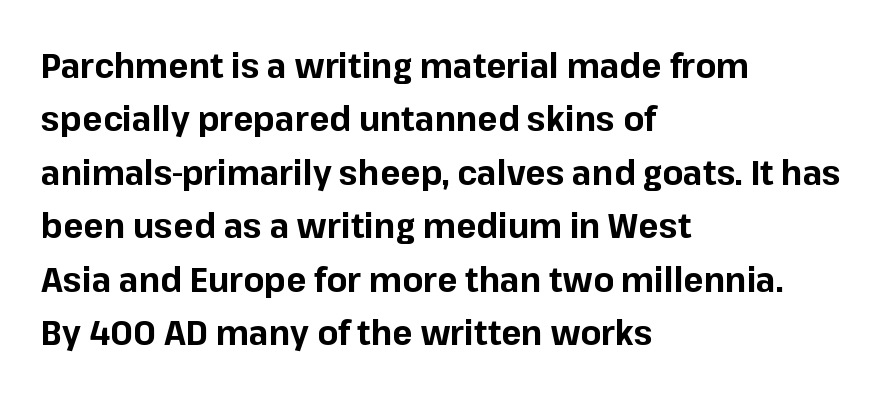
The letters advance in unequal steps, a hallmark of proportional type. Layout note: lines flush left. You can tell from the bare stems that sans-serif type was used. Beneath every word, the page is bare. Heft: maximum for text — a bold.
